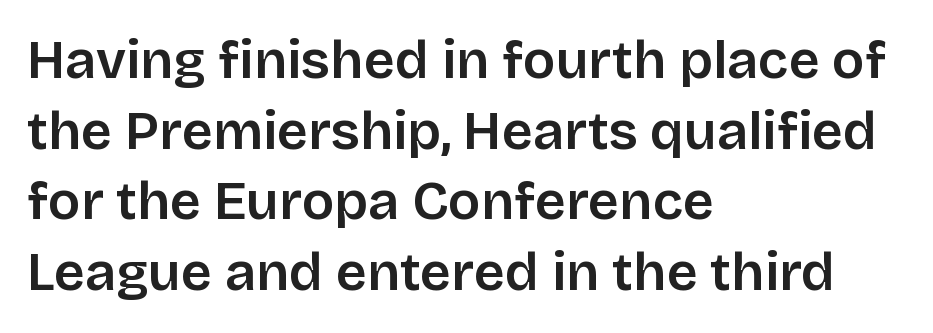
Caption: standard tracking, unaltered. These words are printed semibold, heavier than regular yet not bold. Leftover space on each line is placed entirely after the last word. The axis of the letterforms is exactly vertical. Looks like regular typesetting: each glyph gets only the width it needs.
